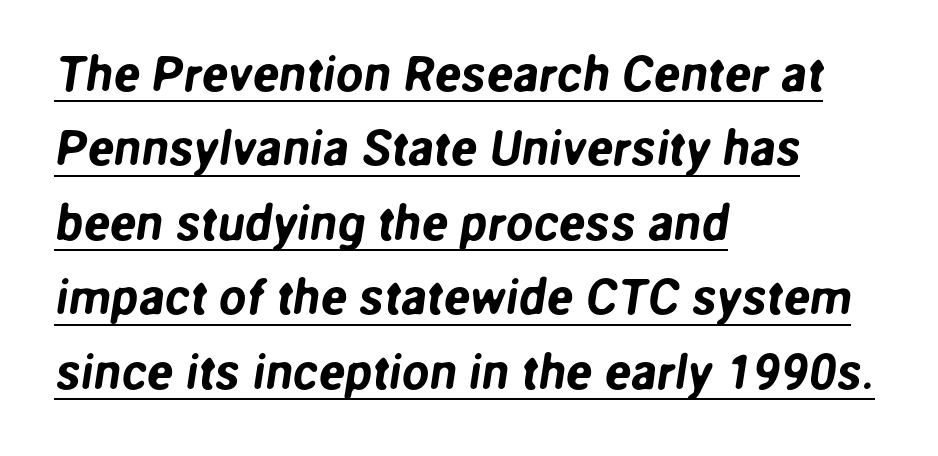
The image shows 49 px sans-serif type; set left-aligned, normal line spacing (1.52x), normal letter spacing, underlined; low stroke contrast and a medium x-height.
